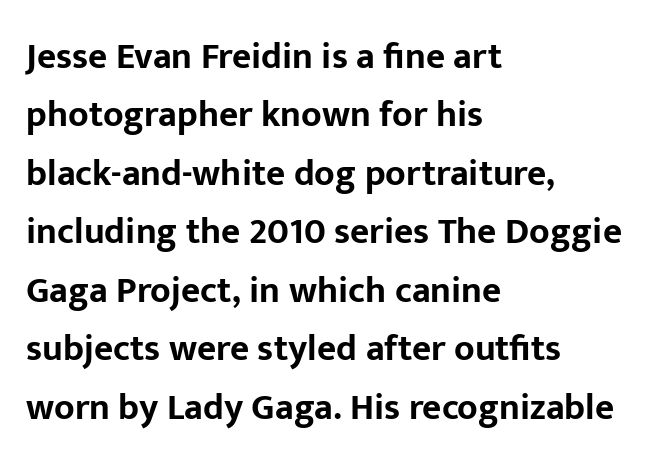
You could not count columns in this text — the font is proportionally spaced. The face used here has the dense, thick strokes of a bold. Notice how descenders clear the ascenders below comfortably — that's standard leading. Letterform terminals end flat and unadorned throughout the passage.
